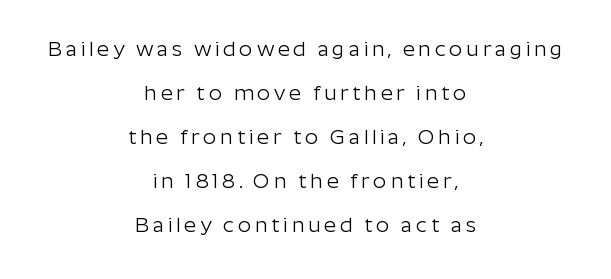
The image shows 21 px text type, upright; set centered, loose line spacing (2.1x), not underlined.
